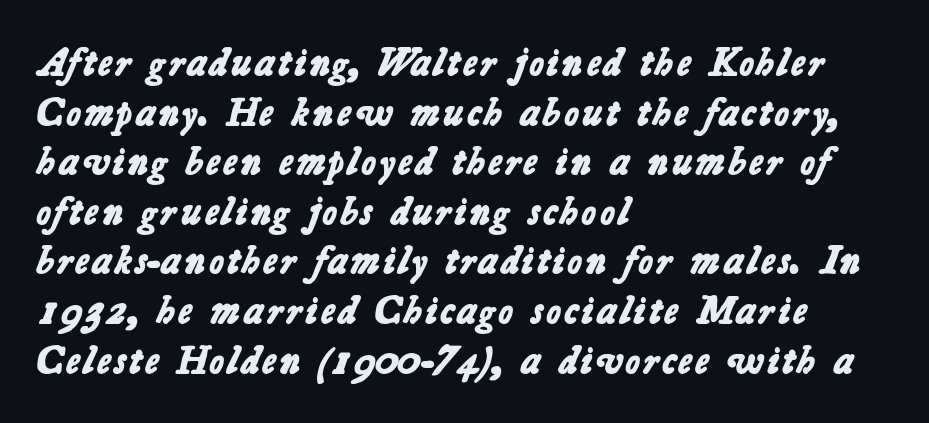
Students, note that the glyphs here touch the page at normal intervals. A sans-serif font was chosen for this passage. Think of a printed novel: that variable character pitch is what you see here. Line beginnings align vertically; line endings do not.
